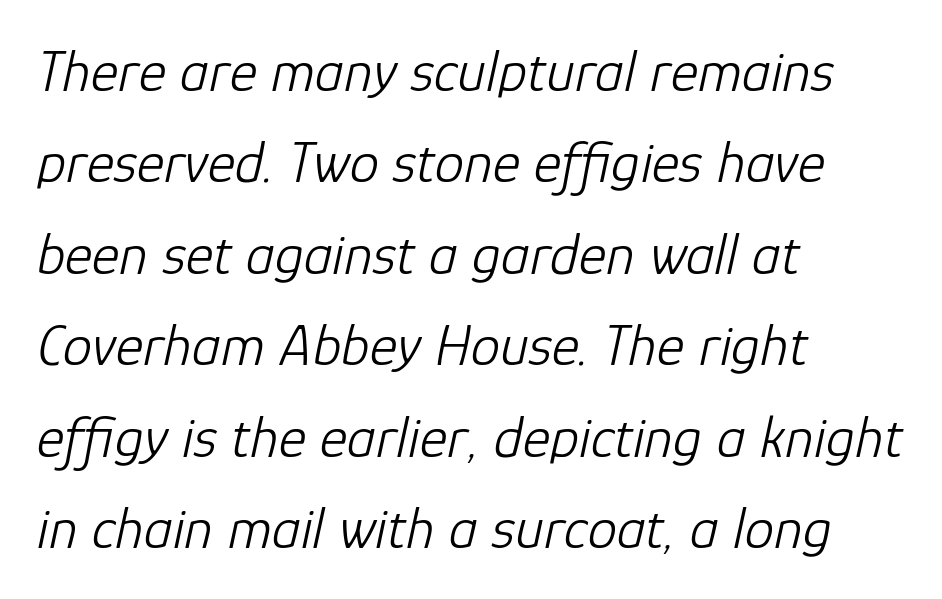
{"italic": "yes", "lean": "right", "slant_degrees": 12, "bold": "no", "weight": "light", "width": "normal", "stroke_contrast": "low", "x_height": "medium", "monospaced": "no", "underline": "no", "align": "left", "line_spacing": "normal", "line_spacing_ratio": 1.55, "letter_spacing": "normal", "letter_spacing_em": 0.0, "glyph_px": 59}
